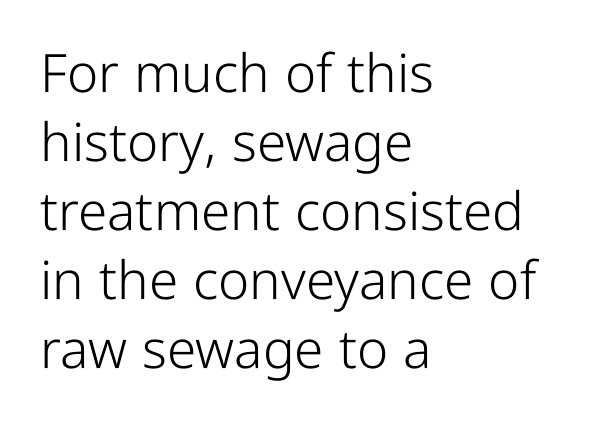
These lines were composed using upright roman letters. The paragraph has a hard left edge and a soft right edge. Regular leading. Is this a heavy cut? Hardly; it is regular or lighter.
